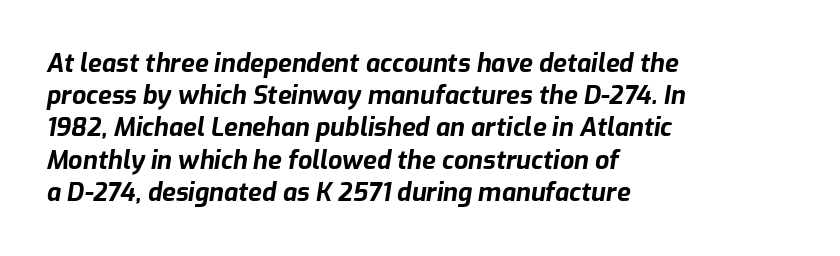
Q: Is the text bold? A: Yes.
Q: Is the text italic (slanted)? A: Yes, it leans right by about 9 degrees.
Q: Is the text underlined? A: No.
Q: How is the paragraph aligned? A: Left-aligned.
Q: Is the spacing between letters normal or unusually wide? A: Normal.
Q: Is the spacing between lines tight, normal or loose? A: Normal.
